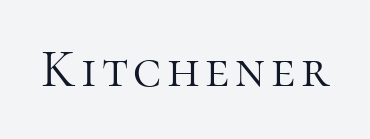
Q: Is the text bold? A: No.
Q: Is the text italic (slanted)? A: No, it is upright.
Q: Is the typeface a serif or a sans-serif typeface? A: Serif.
Q: Is the text underlined? A: No.
Q: Width (condensed, normal, or wide)? A: Normal.
Q: Stroke contrast? A: High.
Q: x-height? A: Medium.
Q: Monospaced? A: No.
